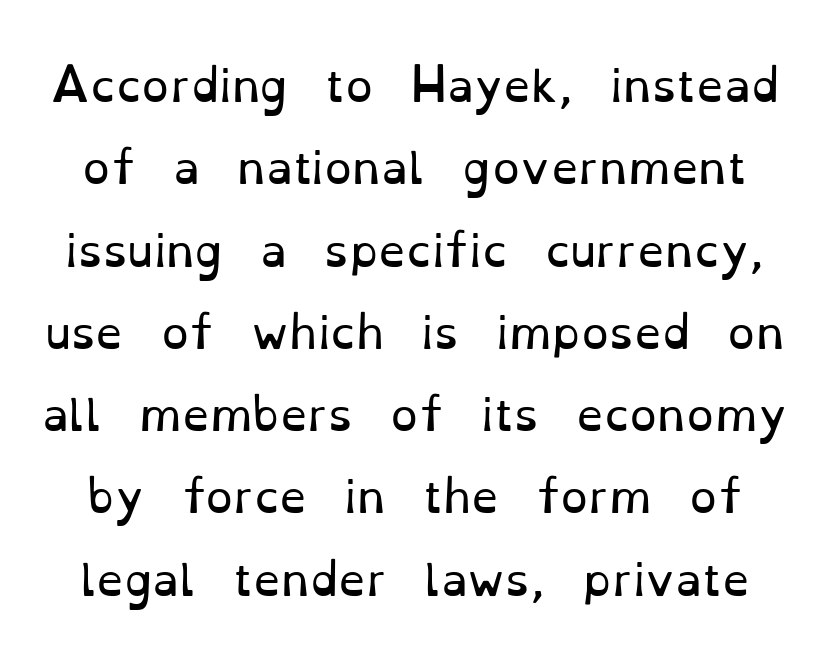
{"serif": "yes", "italic": "no", "bold": "no", "weight": "regular", "width": "normal", "stroke_contrast": "low", "x_height": "small", "monospaced": "no", "underline": "no", "line_spacing_ratio": 1.87, "letter_spacing": "normal", "letter_spacing_em": 0.0, "glyph_px": 44}
